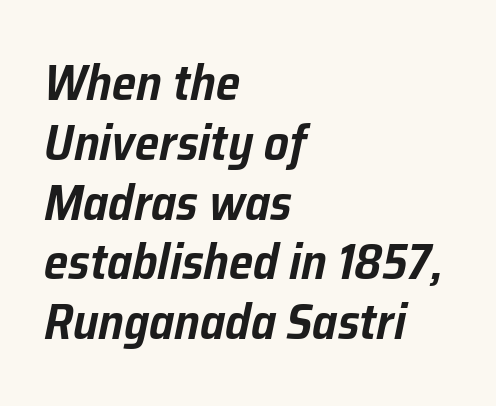
The image shows 49 px text type, italic (leaning right); set left-aligned, line spacing 1.22x, normal letter spacing, not underlined; low stroke contrast and a medium x-height.
